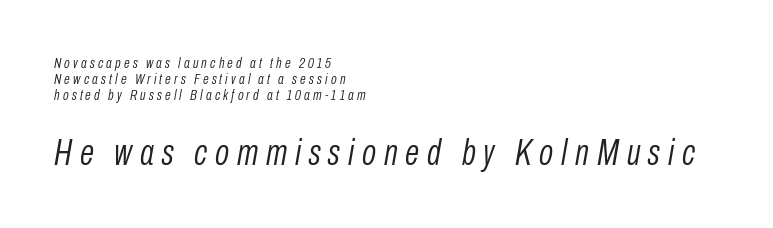
{"italic": "yes", "lean": "right", "slant_degrees": 10, "bold": "no", "weight": "light", "width": "condensed", "stroke_contrast": "low", "x_height": "medium", "monospaced": "no", "underline": "no", "align": "left", "line_spacing": "tight", "line_spacing_ratio": 1.08, "letter_spacing": "wide", "letter_spacing_em": 0.21, "larger_block": "second", "size_ratio": 2.47, "glyph_px": 37}
